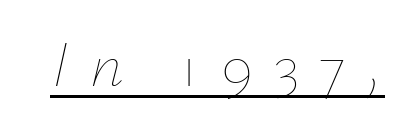
{"italic": "yes", "lean": "right", "slant_degrees": 12, "bold": "no", "weight": "thin", "width": "normal", "stroke_contrast": "low", "x_height": "small", "monospaced": "no", "underline": "yes", "letter_spacing": "wide", "letter_spacing_em": 0.31, "glyph_px": 66}
